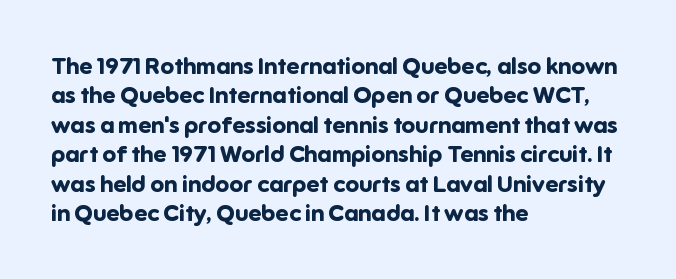
The image shows 23 px bold type, upright; set left-aligned, normal line spacing (1.28x), normal letter spacing, not underlined.
